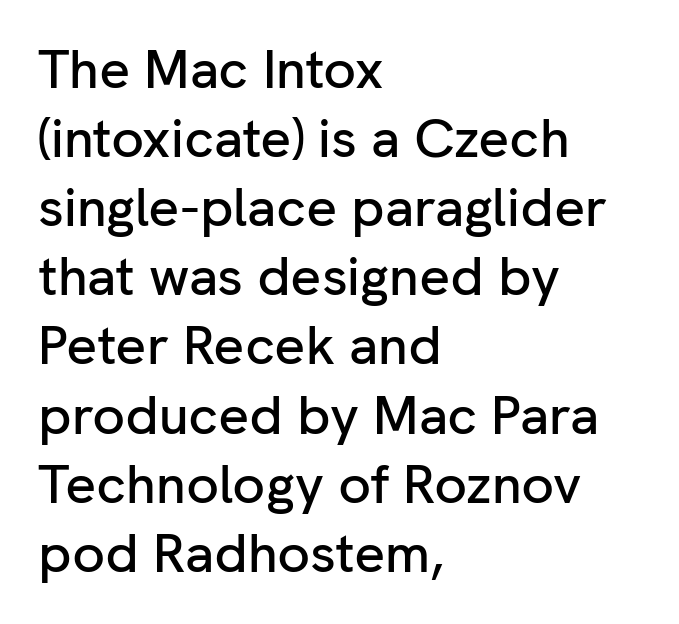
The image shows 54 px sans-serif type, upright; set left-aligned, normal line spacing (1.28x), normal letter spacing, not underlined; low stroke contrast and a medium x-height.
